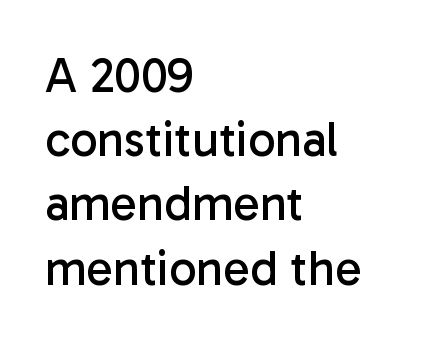
{"serif": "no", "italic": "no", "bold": "no", "weight": "regular", "width": "normal", "stroke_contrast": "low", "x_height": "medium", "monospaced": "no", "underline": "no", "align": "left", "line_spacing": "normal", "line_spacing_ratio": 1.31, "letter_spacing": "normal", "letter_spacing_em": 0.0, "glyph_px": 49}
